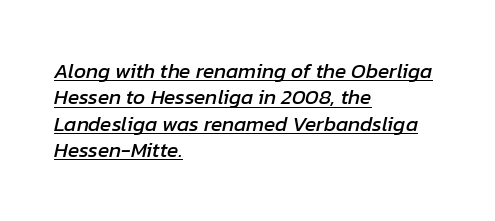
The image shows 21 px text type, italic (leaning right); set left-aligned, normal line spacing (1.26x), normal letter spacing, underlined.
